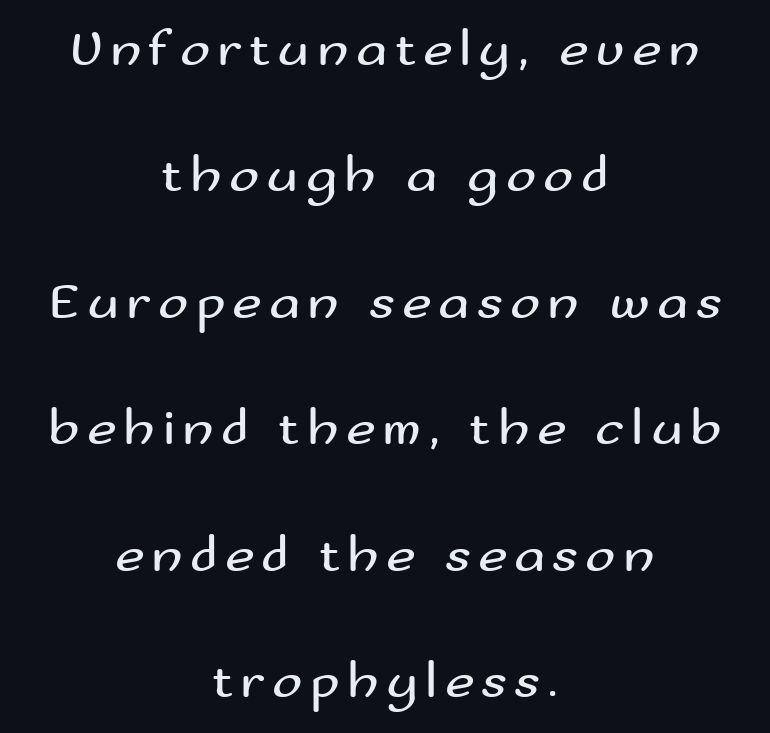
{"serif": "no", "italic": "no", "bold": "no", "weight": "regular", "width": "wide", "stroke_contrast": "medium", "x_height": "small", "monospaced": "no", "underline": "no", "align": "center", "line_spacing": "loose", "line_spacing_ratio": 2.48, "glyph_px": 51}
